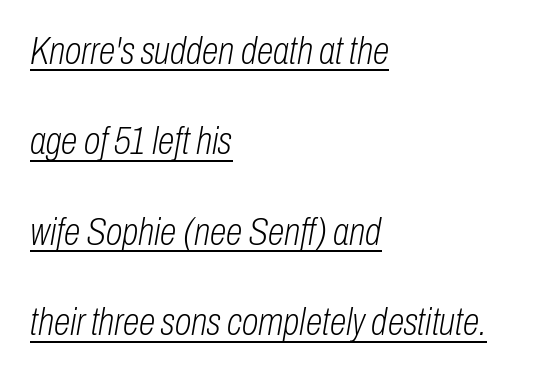
Q: Is the text bold? A: No.
Q: Is the text italic (slanted)? A: Yes, it leans right by about 10 degrees.
Q: Is the text underlined? A: Yes.
Q: How is the paragraph aligned? A: Left-aligned.
Q: Is the spacing between letters normal or unusually wide? A: Normal.
Q: Is the spacing between lines tight, normal or loose? A: Loose.
Q: Width (condensed, normal, or wide)? A: Condensed.
Q: Stroke contrast? A: Low.
Q: x-height? A: Medium.
Q: Monospaced? A: No.
